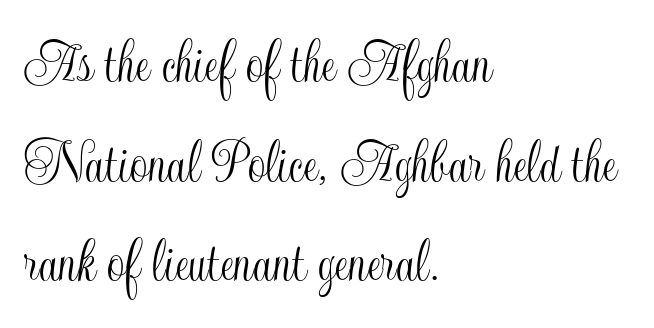
The image shows 63 px condensed type; set left-aligned, normal line spacing (1.58x), normal letter spacing, not underlined; a small x-height.
